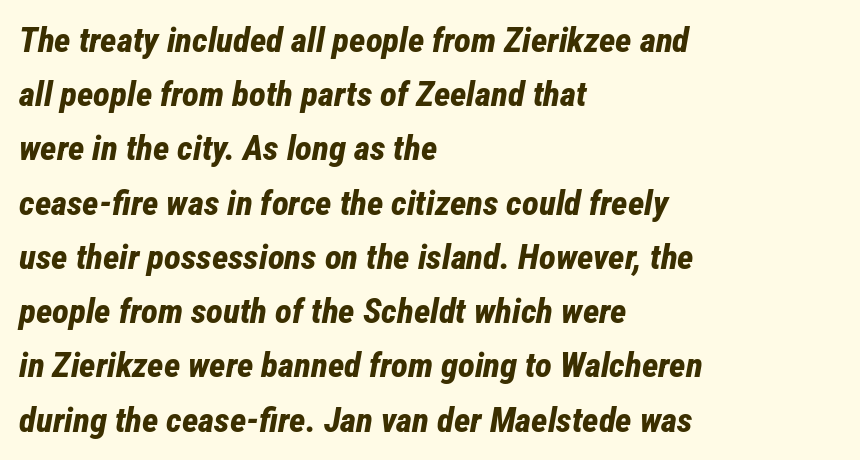
Q: Is the text bold? A: Yes.
Q: Is the text italic (slanted)? A: Yes, it leans right by about 12 degrees.
Q: Is the text underlined? A: No.
Q: How is the paragraph aligned? A: Left-aligned.
Q: Is the spacing between letters normal or unusually wide? A: Normal.
Q: Is the spacing between lines tight, normal or loose? A: Normal.
Q: Width (condensed, normal, or wide)? A: Condensed.
Q: Stroke contrast? A: Low.
Q: x-height? A: Medium.
Q: Monospaced? A: No.
